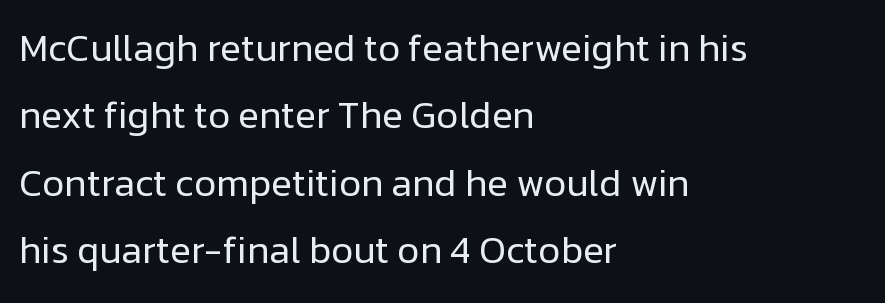
The image shows 38 px regular-weight sans-serif type, upright; set left-aligned, line spacing 1.77x, normal letter spacing, not underlined; low stroke contrast and a medium x-height.
